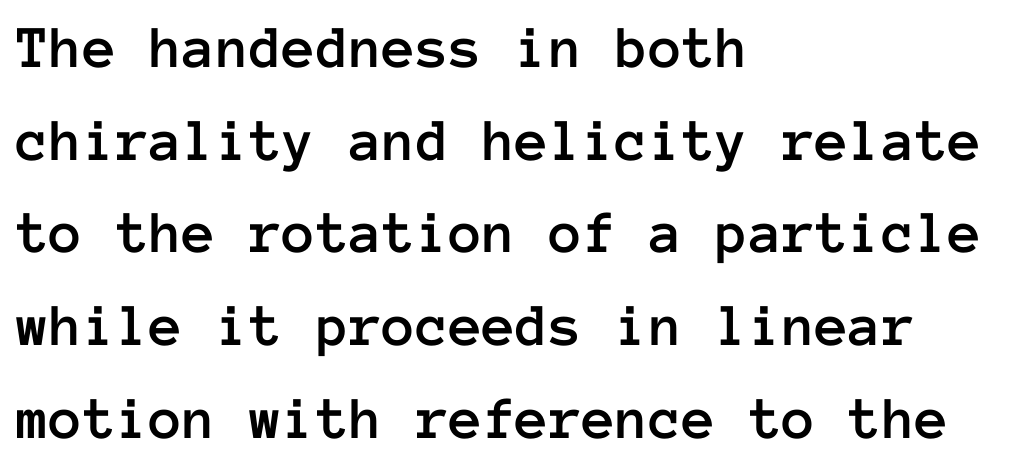
Q: Is the text italic (slanted)? A: No, it is upright.
Q: Is the text underlined? A: No.
Q: How is the paragraph aligned? A: Left-aligned.
Q: Is the spacing between letters normal or unusually wide? A: Normal.
Q: Is the spacing between lines tight, normal or loose? A: Normal.
Q: Width (condensed, normal, or wide)? A: Normal.
Q: Stroke contrast? A: Low.
Q: x-height? A: Medium.
Q: Monospaced? A: Yes.
